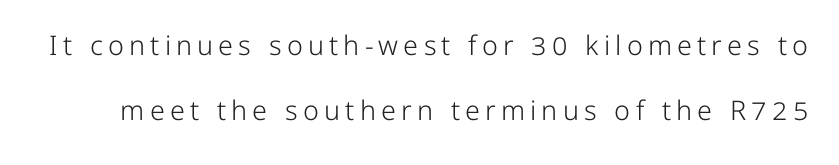
Q: Is the text bold? A: No.
Q: Is the text italic (slanted)? A: No, it is upright.
Q: Is the text underlined? A: No.
Q: Is the spacing between lines tight, normal or loose? A: Loose.
